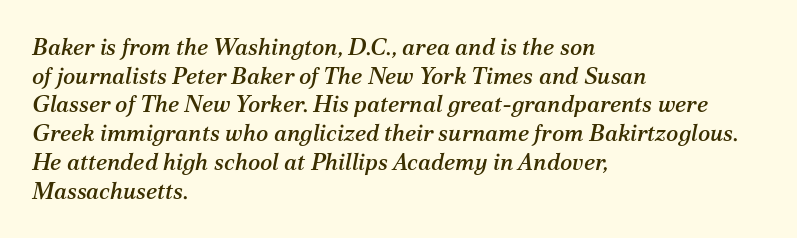
{"italic": "yes", "lean": "right", "slant_degrees": 12, "underline": "no", "align": "left", "line_spacing": "normal", "line_spacing_ratio": 1.25, "letter_spacing": "normal", "letter_spacing_em": 0.0, "glyph_px": 23}
